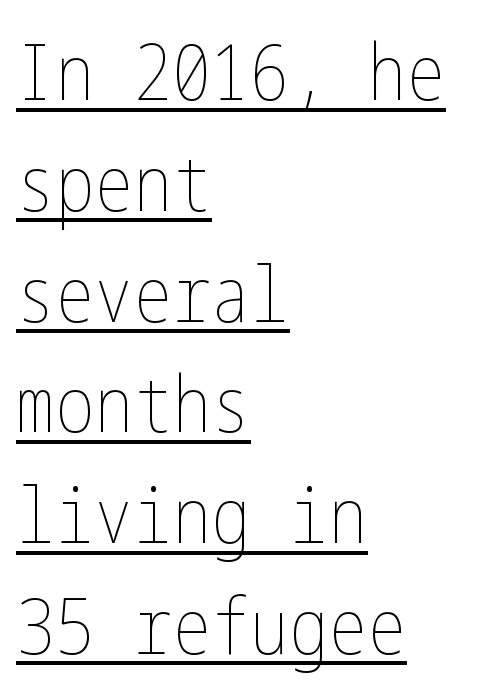
The image shows 78 px thin, condensed type, upright; set left-aligned, normal line spacing (1.42x), normal letter spacing, underlined; low stroke contrast and a medium x-height.
